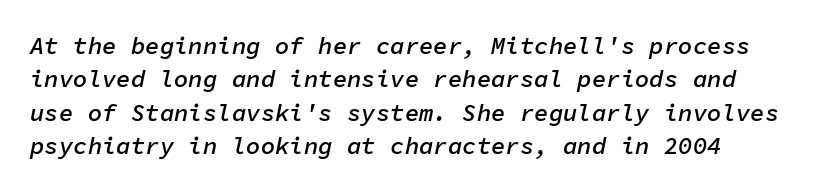
This block has exactly the height ordinary leading produces. Does the lettering tilt? It does — this is italic. Summary of weight: moderately heavy, a semibold. The words here are not underlined.
